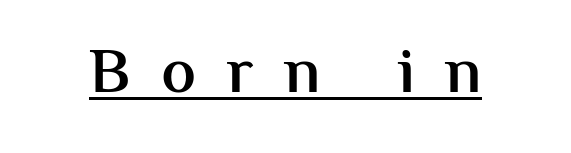
The image shows 65 px semibold sans-serif type, upright; set unusually wide letter spacing (+0.47 em), underlined; medium stroke contrast and a medium x-height.
